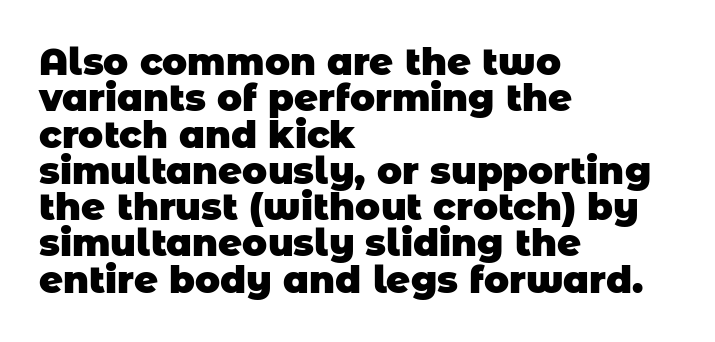
Very little white space separates one row of letters from the next. Line beginnings align vertically; line endings do not. The area under the type is left untouched. What stands out about the letter spacing? Nothing — it is the standard amount. Note: no serifs on the glyphs.
